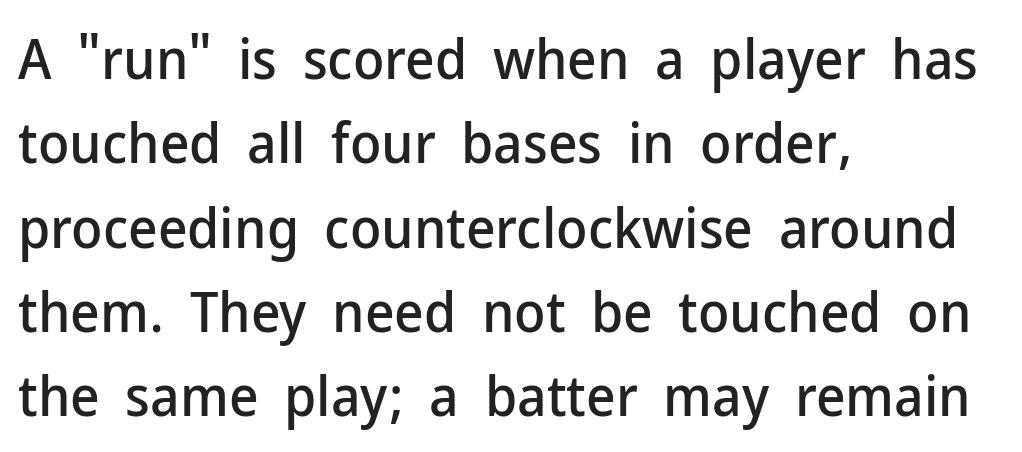
You could not count columns in this text — the font is proportionally spaced. The typeface chosen for these lines omits serifs. One glance says typical: line gaps are just what's usual. The horizontal fit of the characters is conventional and even. Every character sits straight up, as roman type does. The setting favours the left margin, as ordinary paragraphs usually do.
